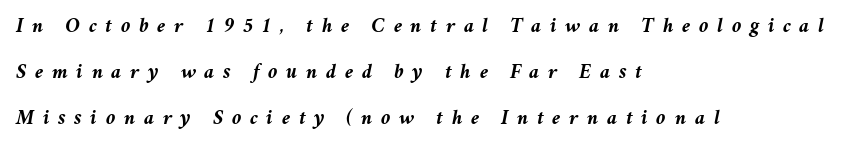
The image shows 21 px bold type, italic (leaning right); set left-aligned, loose line spacing (2.18x), unusually wide letter spacing (+0.41 em), not underlined.
